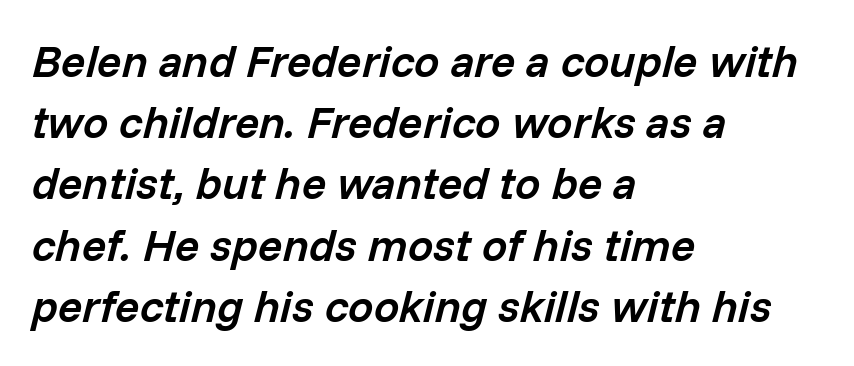
Q: Is the text bold? A: Semi-bold.
Q: Is the text italic (slanted)? A: Yes, it leans right by about 14 degrees.
Q: Is the text underlined? A: No.
Q: How is the paragraph aligned? A: Left-aligned.
Q: Is the spacing between letters normal or unusually wide? A: Normal.
Q: Is the spacing between lines tight, normal or loose? A: Normal.
Q: Width (condensed, normal, or wide)? A: Normal.
Q: Stroke contrast? A: Low.
Q: x-height? A: Medium.
Q: Monospaced? A: No.
